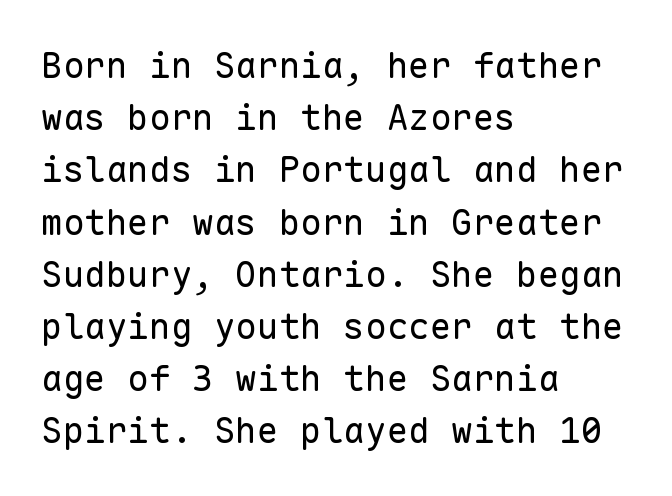
The image shows 36 px regular-weight sans-serif type, upright, monospaced; set left-aligned, normal line spacing (1.45x), normal letter spacing, not underlined; low stroke contrast and a medium x-height.
